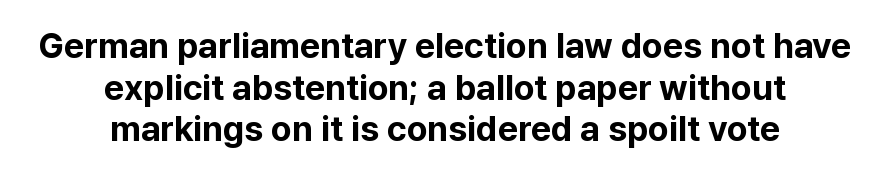
The typeface chosen for these lines omits serifs. Is this a fixed-width face? No — the glyphs have proportional, varying widths. One-word summary of the alignment: center. In terms of posture, this sample is upright. The gap between lines stays unmarked. Tracking here is standard; glyphs follow each other at the usual distance.
